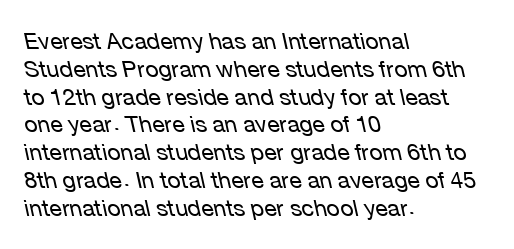
Think standard paragraph weight, or any step lighter than that. In terms of posture, this sample is oblique. Has an underline been added? It has not. The passage shown has conventional tracking throughout. Reading down the block, your eye returns to a fixed left position each line.
